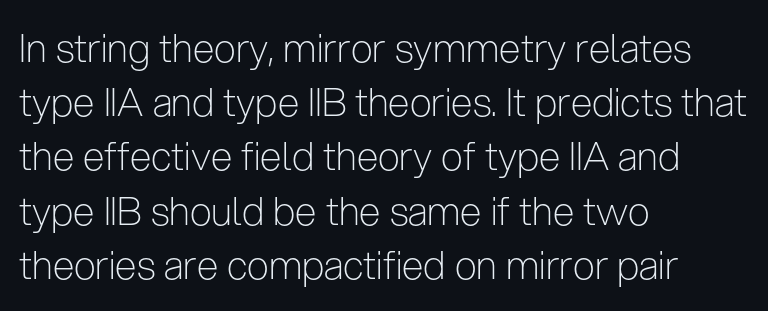
The image shows 39 px light, condensed sans-serif type, upright; set left-aligned, normal line spacing (1.39x), normal letter spacing, not underlined; low stroke contrast and a medium x-height.
